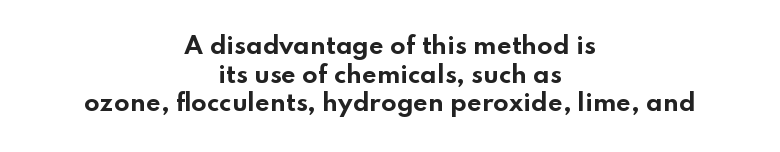
The image shows 23 px bold type, upright; set centered, normal line spacing (1.25x), normal letter spacing, not underlined.
